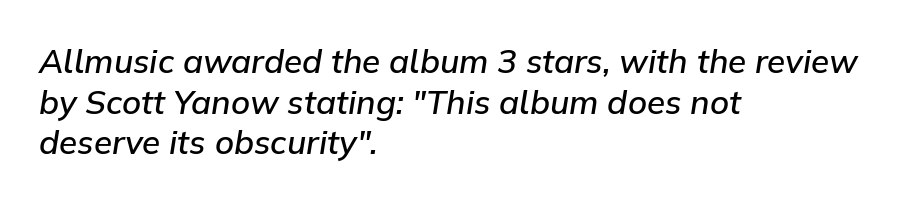
Q: Is the text bold? A: Semi-bold.
Q: Is the text italic (slanted)? A: Yes, it leans right by about 9 degrees.
Q: Is the text underlined? A: No.
Q: How is the paragraph aligned? A: Left-aligned.
Q: Is the spacing between letters normal or unusually wide? A: Normal.
Q: Width (condensed, normal, or wide)? A: Normal.
Q: Stroke contrast? A: Low.
Q: x-height? A: Medium.
Q: Monospaced? A: No.
